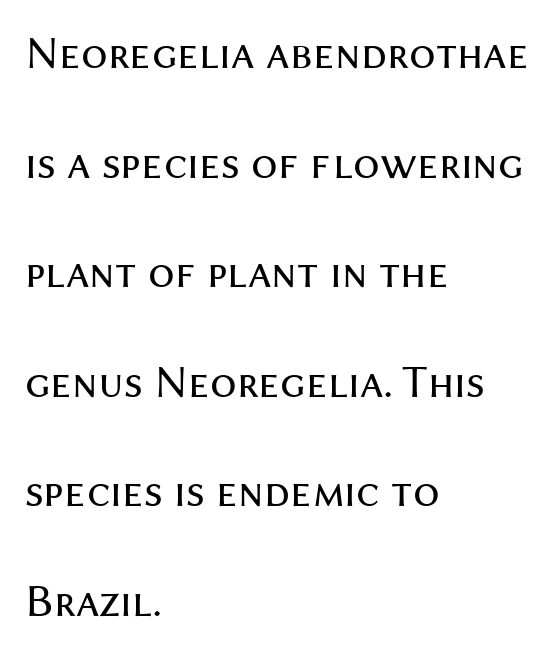
{"serif": "no", "italic": "no", "bold": "no", "weight": "regular", "width": "normal", "stroke_contrast": "medium", "x_height": "medium", "monospaced": "no", "underline": "no", "align": "left", "line_spacing": "loose", "line_spacing_ratio": 2.33, "letter_spacing": "normal", "letter_spacing_em": 0.0, "glyph_px": 47}
